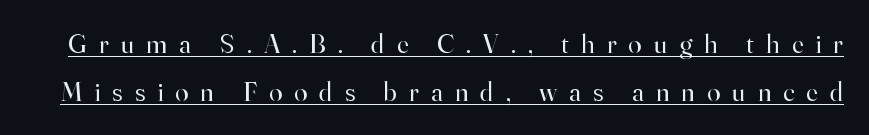
The letterforms stand isolated, each surrounded by extra space. Is there any slant? The stems are plumb. Underline: present. The weight would be labelled regular, book, light, or lighter still.
